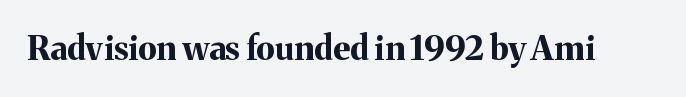
{"serif": "yes", "italic": "no", "bold": "yes", "weight": "bold", "width": "normal", "stroke_contrast": "medium", "x_height": "medium", "monospaced": "no", "underline": "no", "letter_spacing": "normal", "letter_spacing_em": 0.0, "glyph_px": 33}
